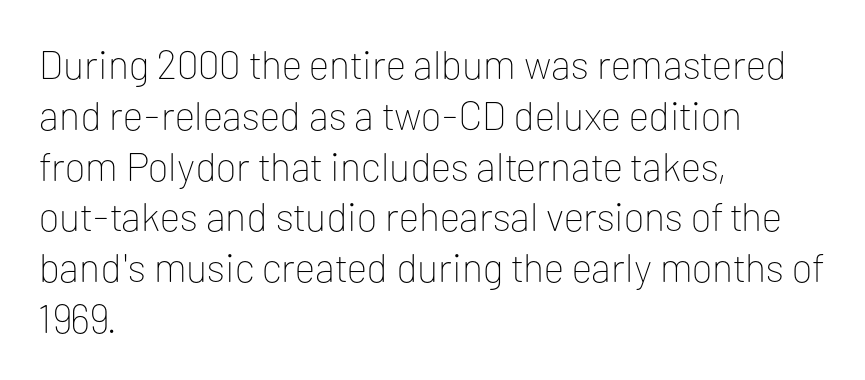
{"serif": "no", "italic": "no", "bold": "no", "weight": "thin", "width": "normal", "stroke_contrast": "low", "x_height": "medium", "monospaced": "no", "underline": "no", "align": "left", "line_spacing": "normal", "line_spacing_ratio": 1.27, "letter_spacing": "normal", "letter_spacing_em": 0.0, "glyph_px": 40}
